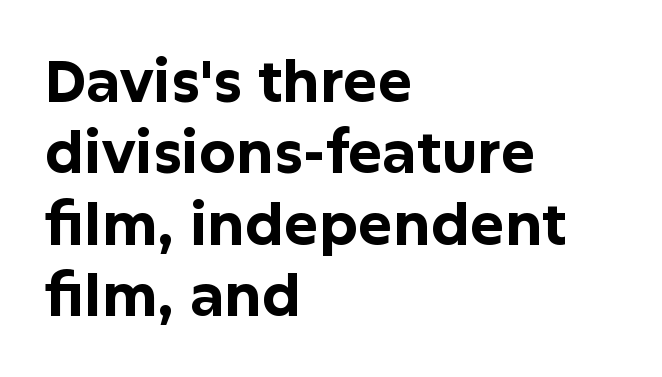
The type is set solid horizontally, with unmodified tracking. Bare-footed words on every line. Classification — sans serif. Caption: multi-line text, flush left, ragged right. Vertical strokes here are truly vertical. Students, this is bold: see how much ink each stroke carries.
